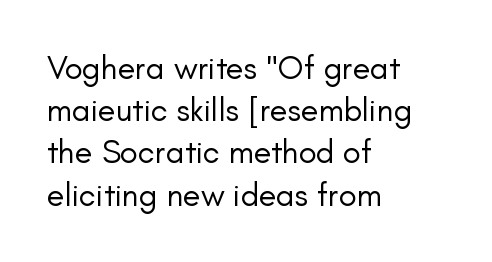
Q: Is the text bold? A: No.
Q: Is the text italic (slanted)? A: No, it is upright.
Q: Is the typeface a serif or a sans-serif typeface? A: Sans-serif.
Q: Is the text underlined? A: No.
Q: How is the paragraph aligned? A: Left-aligned.
Q: Is the spacing between letters normal or unusually wide? A: Normal.
Q: Is the spacing between lines tight, normal or loose? A: Normal.
Q: Width (condensed, normal, or wide)? A: Normal.
Q: Stroke contrast? A: Low.
Q: x-height? A: Small.
Q: Monospaced? A: No.
